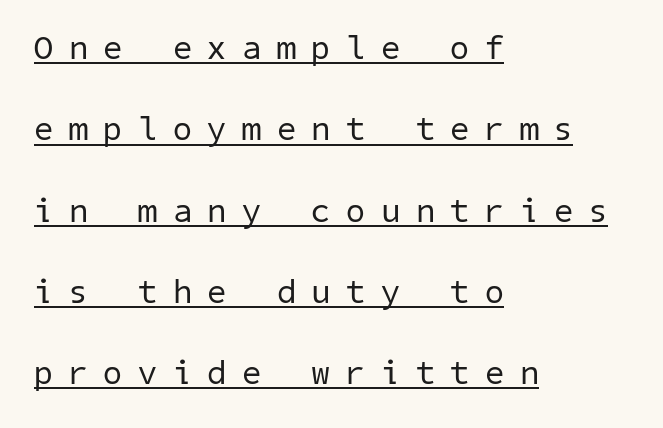
A typesetter would call this heavily tracked-out type. Caption: lettering with a line underneath. If you drew a ruler down the left edge, every line would touch it. The designer dialed line spacing up above the default. I'd call this a sans setting — the letters go barefoot.
